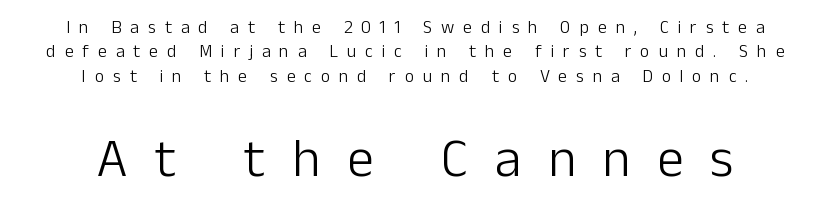
{"serif": "no", "italic": "no", "bold": "no", "weight": "light", "width": "normal", "stroke_contrast": "low", "x_height": "medium", "monospaced": "no", "underline": "no", "align": "center", "line_spacing": "normal", "line_spacing_ratio": 1.35, "letter_spacing": "wide", "letter_spacing_em": 0.49, "larger_block": "second", "size_ratio": 3.0, "glyph_px": 54}
